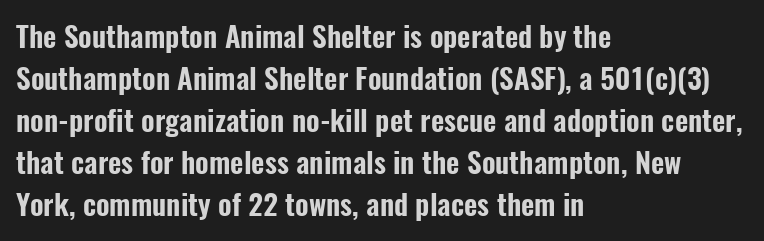
Leftover space on each line is placed entirely after the last word. The letters carry no serifs — their stems end cleanly without finishing strokes. Only glyphs here, with clear space below each row. The gaps between neighbouring characters are ordinary and unremarkable. These lines were composed using upright roman letters. Proportional: the letters do not fall into vertical columns.
